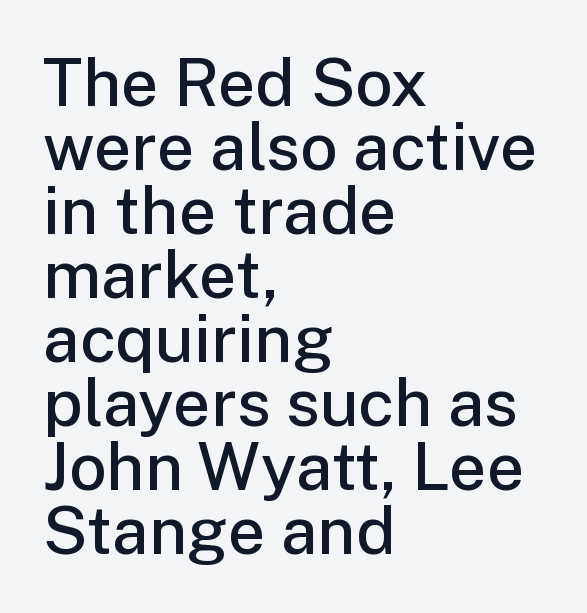
Rows of type sit shoulder to shoulder in the vertical direction. Descenders hang freely into open space. The specimen reads as upright at a glance. The type is set solid horizontally, with unmodified tracking. The rendering shows plain stroke endings on the letterforms — a sans-serif design.
